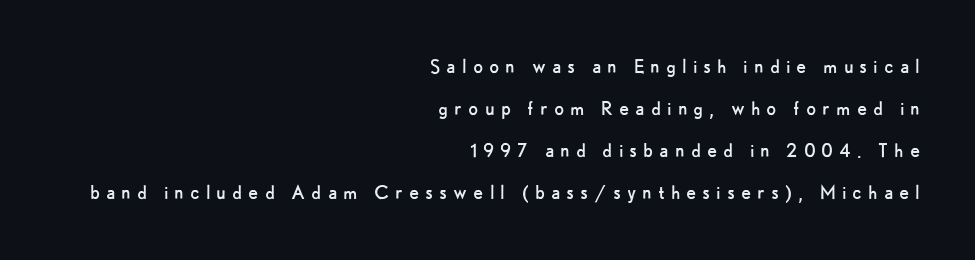
How are the letters spaced? Widely, with obvious added tracking. A student would call this right alignment; a typographer would say flush right, rag left. The typography opts for an upright posture over an oblique one. The font sits on the lighter half of the weight spectrum, regular included. The string is rendered with underlining switched off.
